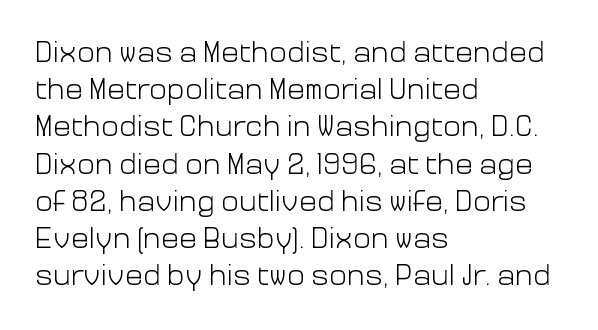
{"serif": "no", "italic": "no", "bold": "no", "weight": "light", "width": "normal", "stroke_contrast": "low", "x_height": "medium", "monospaced": "no", "underline": "no", "align": "left", "line_spacing_ratio": 1.24, "letter_spacing": "normal", "letter_spacing_em": 0.0, "glyph_px": 30}
